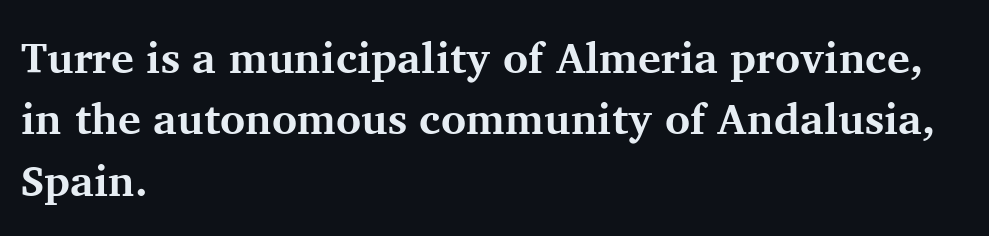
{"serif": "yes", "italic": "no", "bold": "yes", "weight": "bold", "width": "normal", "stroke_contrast": "medium", "x_height": "medium", "monospaced": "no", "underline": "no", "align": "left", "line_spacing": "normal", "line_spacing_ratio": 1.43, "letter_spacing": "normal", "letter_spacing_em": 0.0, "glyph_px": 43}
